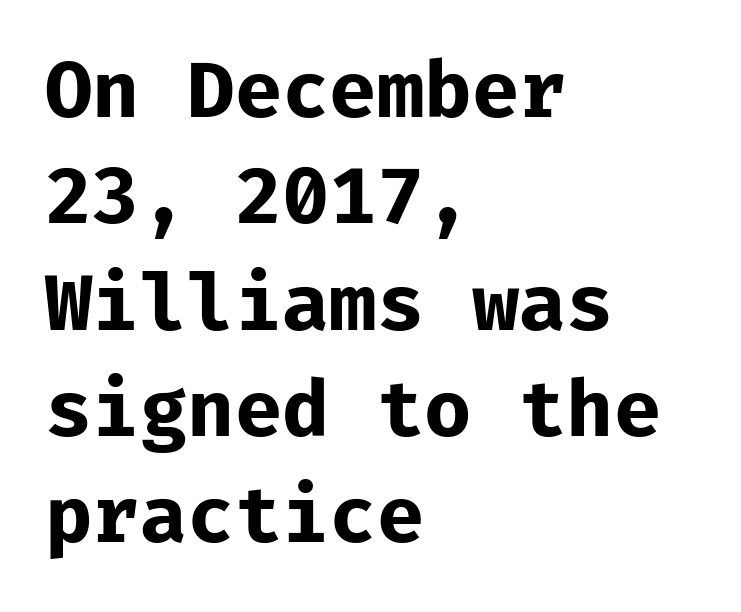
Q: Is the text bold? A: Yes.
Q: Is the text italic (slanted)? A: No, it is upright.
Q: Is the typeface a serif or a sans-serif typeface? A: Sans-serif.
Q: Is the text underlined? A: No.
Q: How is the paragraph aligned? A: Left-aligned.
Q: Is the spacing between letters normal or unusually wide? A: Normal.
Q: Is the spacing between lines tight, normal or loose? A: Normal.
Q: Width (condensed, normal, or wide)? A: Normal.
Q: Stroke contrast? A: Low.
Q: x-height? A: Medium.
